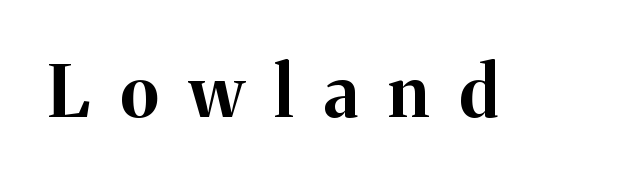
Each letter's strokes conclude with small projecting serifs. Students, note that the glyphs here are deliberately spaced far apart. The letters stand upright; this is a roman face. A typesetter would call this proportional, since set widths differ per character. Just letters on the line, the space beneath them empty. As a designer I'd log this as weight 700, bold.
